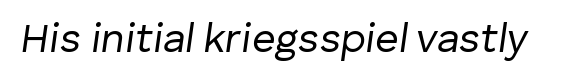
{"italic": "yes", "lean": "right", "slant_degrees": 8, "bold": "no", "weight": "regular", "width": "normal", "stroke_contrast": "low", "x_height": "medium", "monospaced": "no", "underline": "no", "letter_spacing": "normal", "letter_spacing_em": 0.0, "glyph_px": 41}
